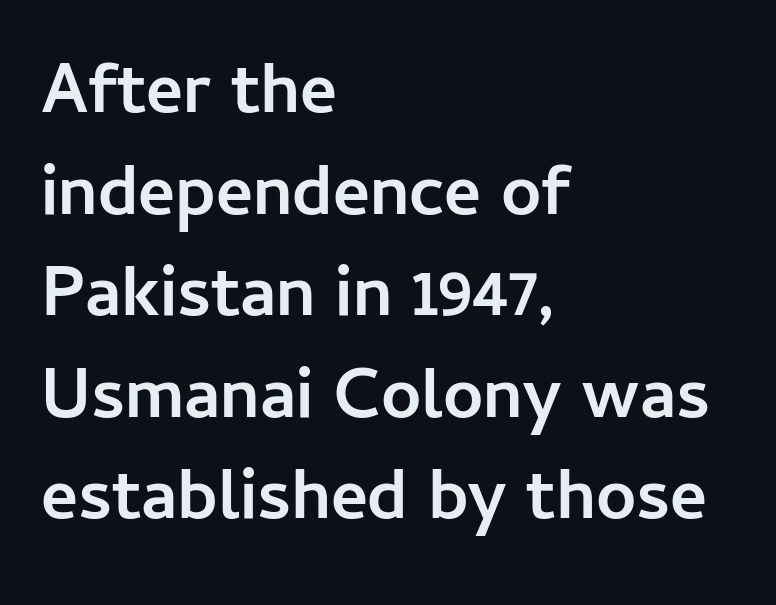
Typographically, this falls in the sans-serif category. Unlike italic type, these characters show no tilt at all. These lines are rendered in a variable-pitch font. The designer left line spacing at the default.
